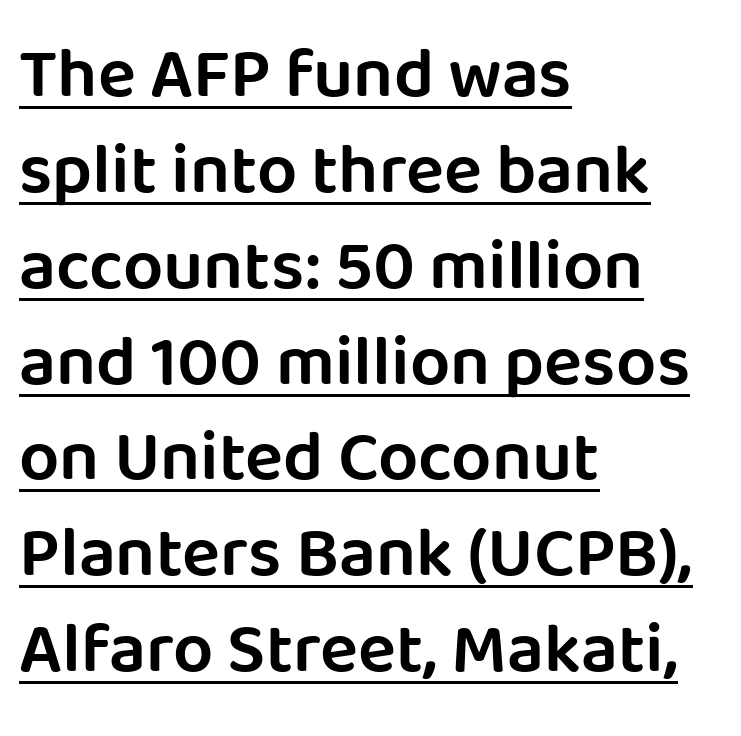
The image shows 71 px semibold sans-serif type, upright; set left-aligned, normal line spacing (1.35x), normal letter spacing, underlined; low stroke contrast and a large x-height.
